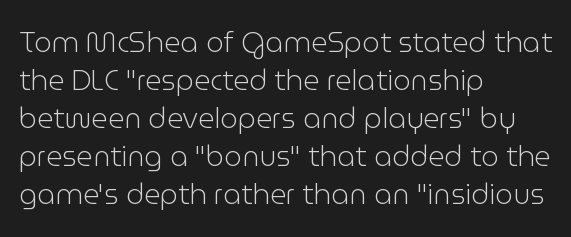
{"serif": "no", "italic": "no", "bold": "no", "weight": "light", "width": "normal", "stroke_contrast": "low", "x_height": "medium", "monospaced": "no", "underline": "no", "align": "left", "line_spacing": "normal", "line_spacing_ratio": 1.36, "letter_spacing": "normal", "letter_spacing_em": 0.0, "glyph_px": 28}
